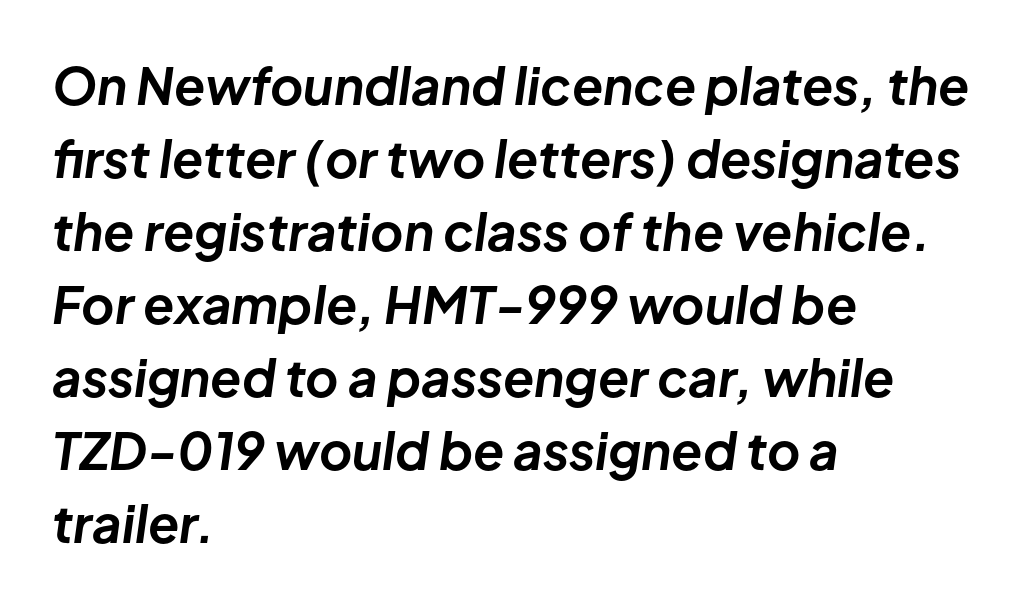
The image shows 51 px bold type, italic (leaning right); set left-aligned, normal line spacing (1.43x), normal letter spacing, not underlined; low stroke contrast and a medium x-height.
